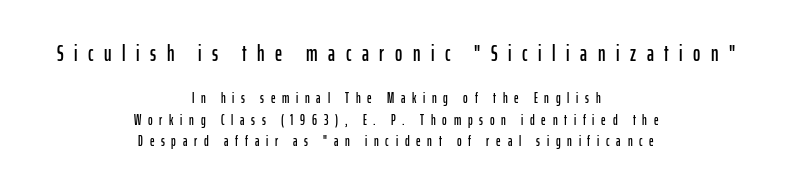
Q: Is the text italic (slanted)? A: No, it is upright.
Q: Is the text underlined? A: No.
Q: How is the paragraph aligned? A: Centered.
Q: Is the spacing between letters normal or unusually wide? A: Unusually wide.
Q: Is the spacing between lines tight, normal or loose? A: Normal.
Q: Which block of text is set in a larger size, the first (top) or the second (bottom)? A: The first (top) one.
